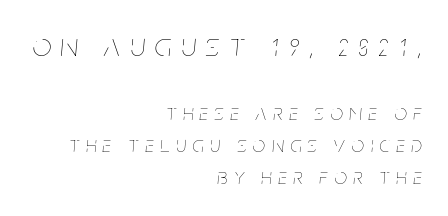
Line endings align vertically; line beginnings do not. Designer's note — italics engaged. Note the varied advance widths — an 'i' is clearly narrower than an 'm'. The strip under each line holds only bare page.
